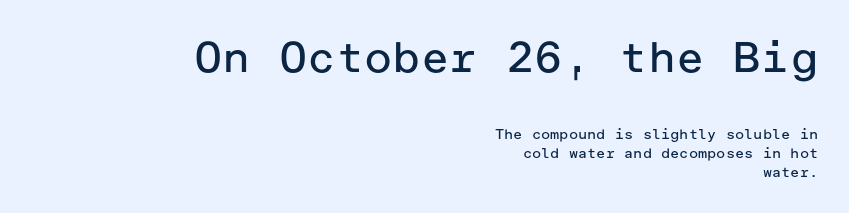
Q: Is the text bold? A: No.
Q: Is the text italic (slanted)? A: No, it is upright.
Q: Is the typeface a serif or a sans-serif typeface? A: Sans-serif.
Q: Is the text underlined? A: No.
Q: How is the paragraph aligned? A: Right-aligned.
Q: Is the spacing between letters normal or unusually wide? A: Normal.
Q: Is the spacing between lines tight, normal or loose? A: Normal.
Q: Which block of text is set in a larger size, the first (top) or the second (bottom)? A: The first (top) one.
Q: Width (condensed, normal, or wide)? A: Normal.
Q: Stroke contrast? A: Low.
Q: x-height? A: Medium.
